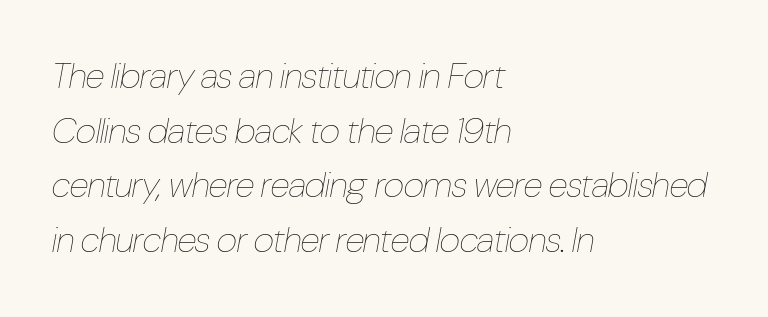
Q: Is the text bold? A: No.
Q: Is the text italic (slanted)? A: Yes, it leans right by about 10 degrees.
Q: Is the text underlined? A: No.
Q: How is the paragraph aligned? A: Left-aligned.
Q: Is the spacing between letters normal or unusually wide? A: Normal.
Q: Is the spacing between lines tight, normal or loose? A: Normal.
Q: Width (condensed, normal, or wide)? A: Condensed.
Q: Stroke contrast? A: Low.
Q: x-height? A: Medium.
Q: Monospaced? A: No.
